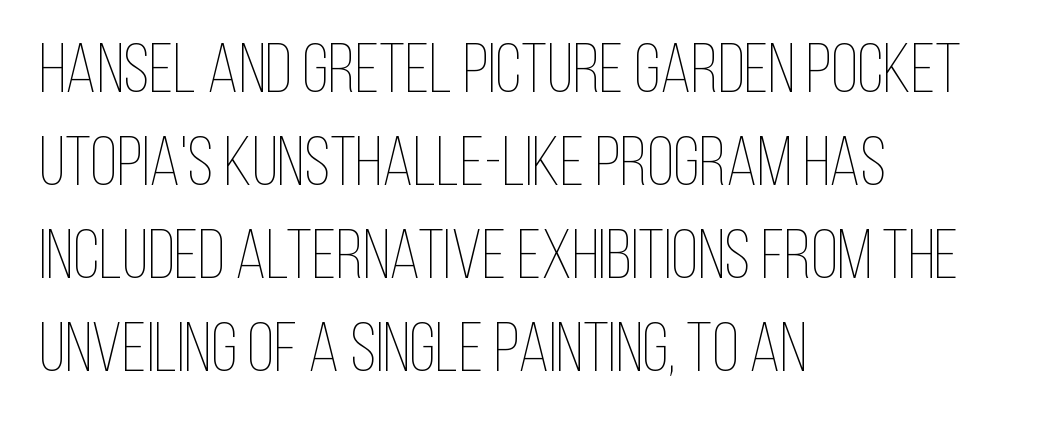
Q: Is the text bold? A: No.
Q: Is the text italic (slanted)? A: No, it is upright.
Q: Is the text underlined? A: No.
Q: How is the paragraph aligned? A: Left-aligned.
Q: Is the spacing between letters normal or unusually wide? A: Normal.
Q: Is the spacing between lines tight, normal or loose? A: Normal.
Q: Width (condensed, normal, or wide)? A: Condensed.
Q: Stroke contrast? A: Low.
Q: x-height? A: Large.
Q: Monospaced? A: No.
